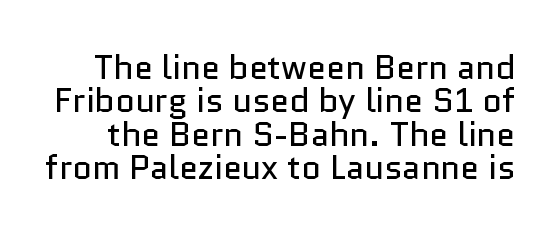
{"serif": "no", "italic": "no", "bold": "no", "weight": "regular", "width": "normal", "stroke_contrast": "low", "x_height": "medium", "monospaced": "no", "underline": "no", "line_spacing": "tight", "line_spacing_ratio": 0.98, "letter_spacing": "normal", "letter_spacing_em": 0.0, "glyph_px": 34}
